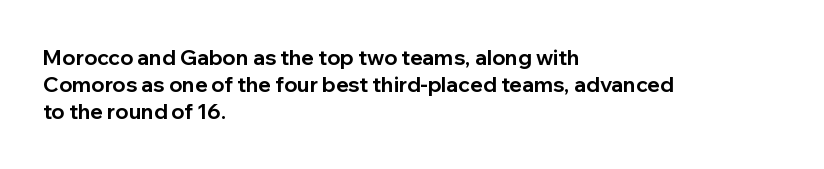
{"italic": "no", "bold": "yes", "underline": "no", "align": "left", "line_spacing": "normal", "line_spacing_ratio": 1.29, "letter_spacing": "normal", "letter_spacing_em": 0.0, "glyph_px": 21}
